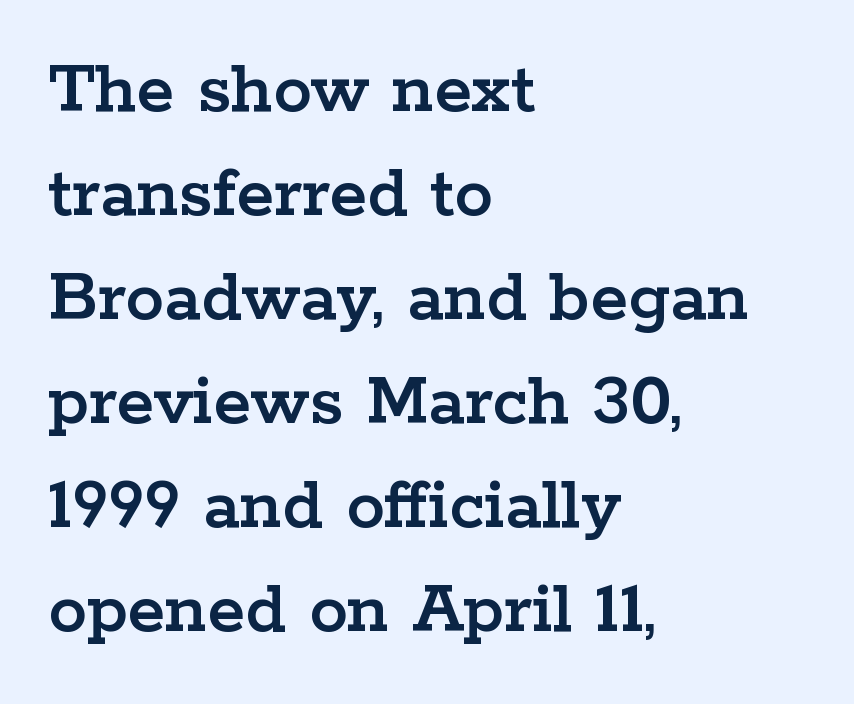
Q: Is the text italic (slanted)? A: No, it is upright.
Q: Is the typeface a serif or a sans-serif typeface? A: Serif.
Q: Is the text underlined? A: No.
Q: How is the paragraph aligned? A: Left-aligned.
Q: Is the spacing between letters normal or unusually wide? A: Normal.
Q: Is the spacing between lines tight, normal or loose? A: Normal.
Q: Width (condensed, normal, or wide)? A: Wide.
Q: Stroke contrast? A: Low.
Q: x-height? A: Medium.
Q: Monospaced? A: No.
